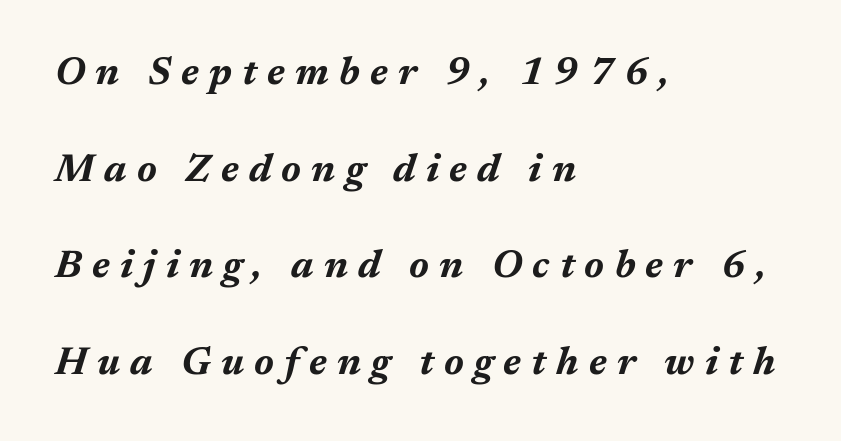
Q: Is the text bold? A: Yes.
Q: Is the text italic (slanted)? A: Yes, it leans right by about 17 degrees.
Q: Is the text underlined? A: No.
Q: How is the paragraph aligned? A: Left-aligned.
Q: Is the spacing between letters normal or unusually wide? A: Unusually wide.
Q: Is the spacing between lines tight, normal or loose? A: Loose.
Q: Width (condensed, normal, or wide)? A: Normal.
Q: Stroke contrast? A: Medium.
Q: x-height? A: Medium.
Q: Monospaced? A: No.
